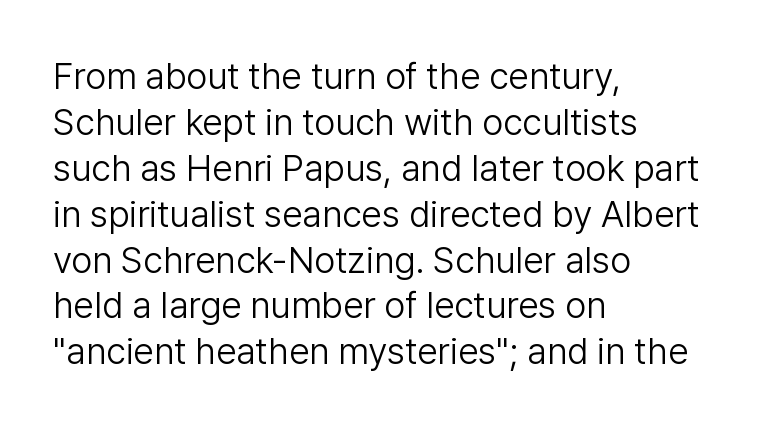
{"serif": "no", "italic": "no", "bold": "no", "weight": "light", "width": "normal", "stroke_contrast": "low", "x_height": "medium", "monospaced": "no", "underline": "no", "align": "left", "line_spacing_ratio": 1.24, "letter_spacing": "normal", "letter_spacing_em": 0.0, "glyph_px": 37}
